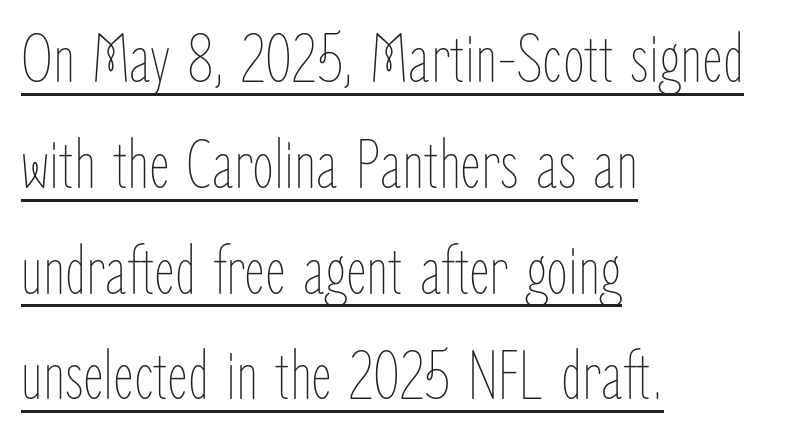
{"italic": "no", "bold": "no", "weight": "thin", "width": "condensed", "stroke_contrast": "low", "x_height": "medium", "monospaced": "no", "underline": "yes", "align": "left", "line_spacing": "normal", "line_spacing_ratio": 1.49, "letter_spacing": "normal", "letter_spacing_em": 0.0, "glyph_px": 71}
